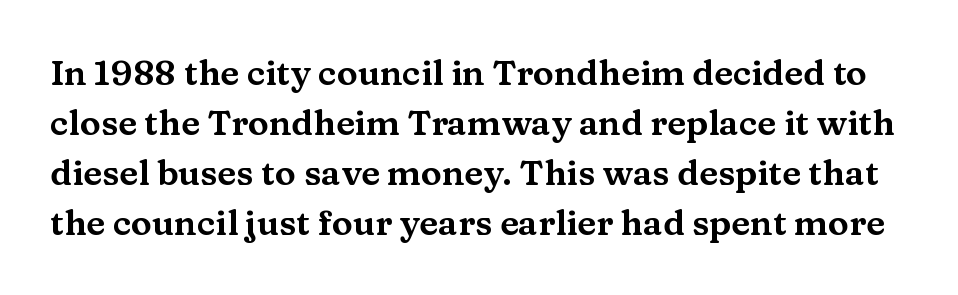
One glance says typical: line gaps are just what's usual. Examine the stroke ends and you'll spot serifs. Descenders are the only things crossing below the line. A typesetter would call this proportional, since set widths differ per character. Does the lettering tilt? It doesn't — this is upright.
